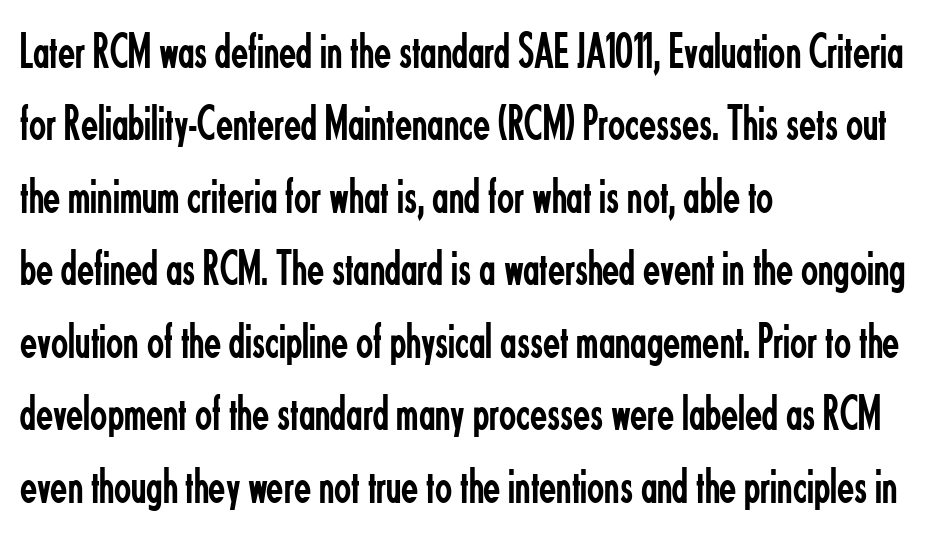
Q: Is the text bold? A: No.
Q: Is the text italic (slanted)? A: No, it is upright.
Q: Is the typeface a serif or a sans-serif typeface? A: Sans-serif.
Q: Is the text underlined? A: No.
Q: How is the paragraph aligned? A: Left-aligned.
Q: Is the spacing between letters normal or unusually wide? A: Normal.
Q: Is the spacing between lines tight, normal or loose? A: Normal.
Q: Width (condensed, normal, or wide)? A: Condensed.
Q: Stroke contrast? A: Low.
Q: x-height? A: Small.
Q: Monospaced? A: No.
